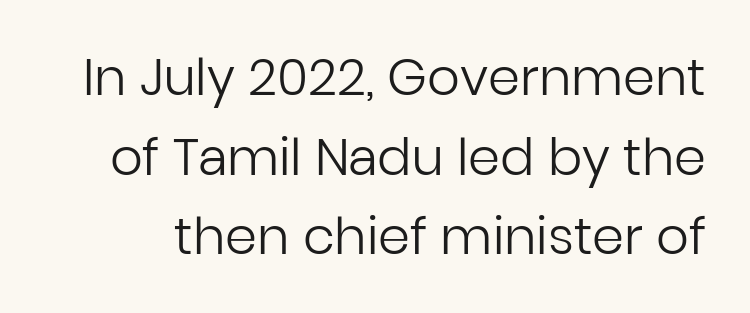
{"serif": "no", "italic": "no", "bold": "no", "weight": "regular", "width": "normal", "stroke_contrast": "low", "x_height": "medium", "monospaced": "no", "underline": "no", "line_spacing": "normal", "line_spacing_ratio": 1.56, "letter_spacing": "normal", "letter_spacing_em": 0.0, "glyph_px": 51}
